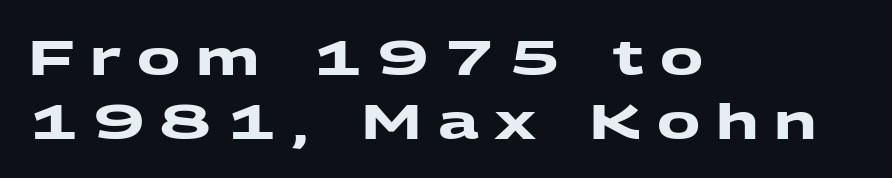
{"serif": "no", "bold": "yes", "weight": "heavy", "width": "wide", "stroke_contrast": "medium", "x_height": "medium", "monospaced": "no", "underline": "no", "align": "left", "line_spacing": "normal", "line_spacing_ratio": 1.33, "letter_spacing": "wide", "letter_spacing_em": 0.33, "glyph_px": 48}
